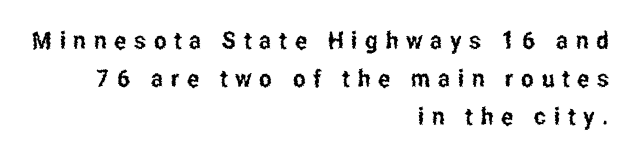
{"italic": "no", "underline": "no", "align": "right", "line_spacing": "normal", "line_spacing_ratio": 1.59, "letter_spacing": "wide", "letter_spacing_em": 0.32, "glyph_px": 24}
